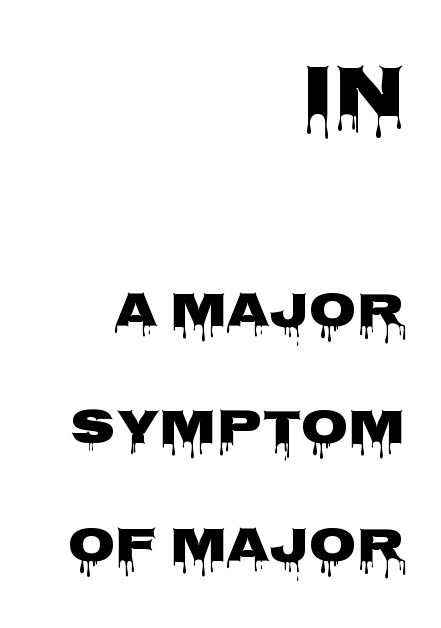
No italicization has been applied; the sample stays upright. A student would call this right alignment; a typographer would say flush right, rag left. A typesetter would call this proportional, since set widths differ per character. In terms of letterform style, serifs are entirely absent.
